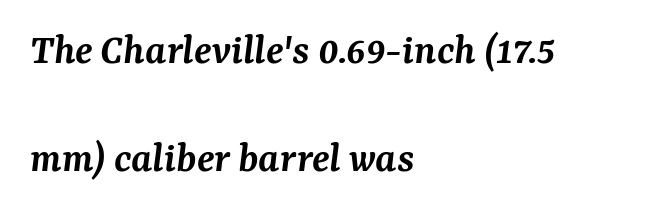
The passage shown is typed in a proportional face where columns would drift. The characters look somewhat weighty, a semibold short of true bold. The typography opts for an oblique posture over an upright one. What kind of face is this? One with serifs. The vertical gap from one line to the next is large. Short note: letters normally spaced.
